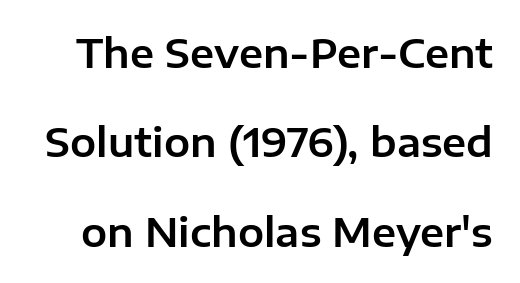
The strip under each line holds only bare page. Each letter keeps its own natural width here, so spacing adapts to shape. How are the letters spaced? Ordinarily, with no added tracking. Ascenders rise straight up at ninety degrees.
